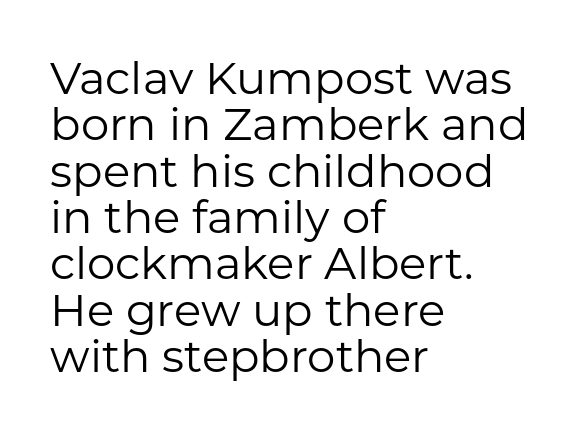
A student would call this left alignment; a typographer would say flush left, rag right. Upright lettering throughout. Stem width sits at or under what a default text font uses. The leading is snug, giving the passage a crowded texture. Is this a fixed-width face? No — the glyphs have proportional, varying widths. The face used here is a sans, in the tradition of grotesques and geometrics.
